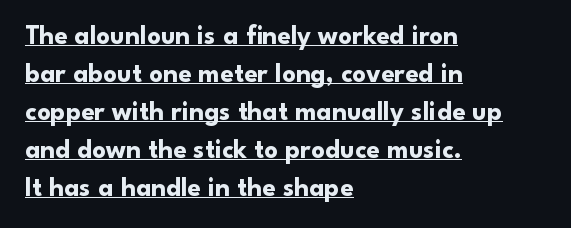
A typesetter would call this leading conventional body-copy spacing. Does a line run under the words? Yes, clearly. The font is running at its bold setting. In terms of posture, this sample is upright. This rendering leaves character spacing at its baseline value.
